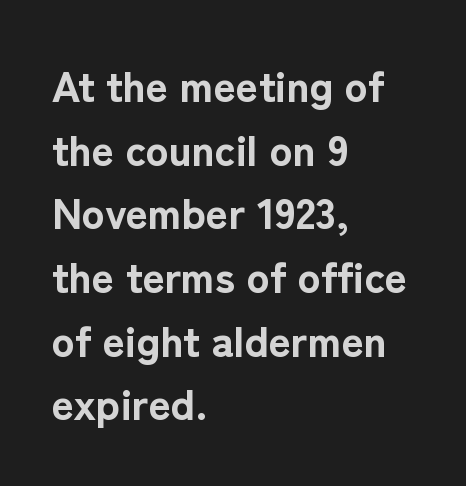
Q: Is the text bold? A: Yes.
Q: Is the text italic (slanted)? A: No, it is upright.
Q: Is the typeface a serif or a sans-serif typeface? A: Sans-serif.
Q: Is the text underlined? A: No.
Q: How is the paragraph aligned? A: Left-aligned.
Q: Is the spacing between letters normal or unusually wide? A: Normal.
Q: Is the spacing between lines tight, normal or loose? A: Normal.
Q: Width (condensed, normal, or wide)? A: Normal.
Q: Stroke contrast? A: Low.
Q: x-height? A: Medium.
Q: Monospaced? A: No.
